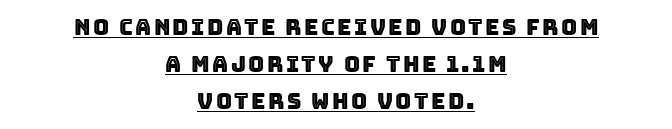
{"italic": "no", "underline": "yes", "align": "center", "line_spacing": "normal", "line_spacing_ratio": 1.68, "glyph_px": 22}
